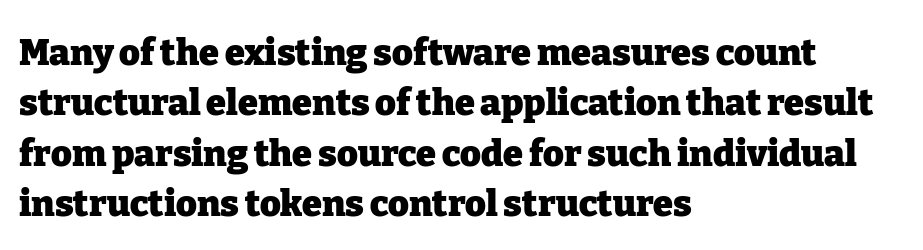
Q: Is the text bold? A: Yes.
Q: Is the text italic (slanted)? A: No, it is upright.
Q: Is the typeface a serif or a sans-serif typeface? A: Serif.
Q: Is the text underlined? A: No.
Q: How is the paragraph aligned? A: Left-aligned.
Q: Is the spacing between letters normal or unusually wide? A: Normal.
Q: Is the spacing between lines tight, normal or loose? A: Normal.
Q: Width (condensed, normal, or wide)? A: Normal.
Q: Stroke contrast? A: Low.
Q: x-height? A: Medium.
Q: Monospaced? A: No.
